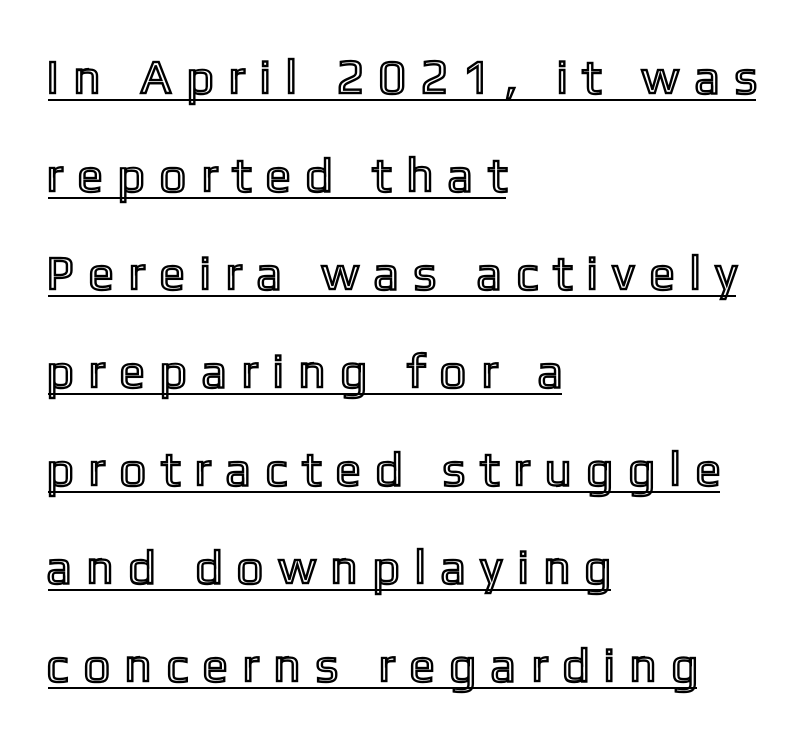
The image shows 48 px condensed type, upright; set left-aligned, loose line spacing (2.04x), unusually wide letter spacing (+0.37 em), underlined; a medium x-height.
